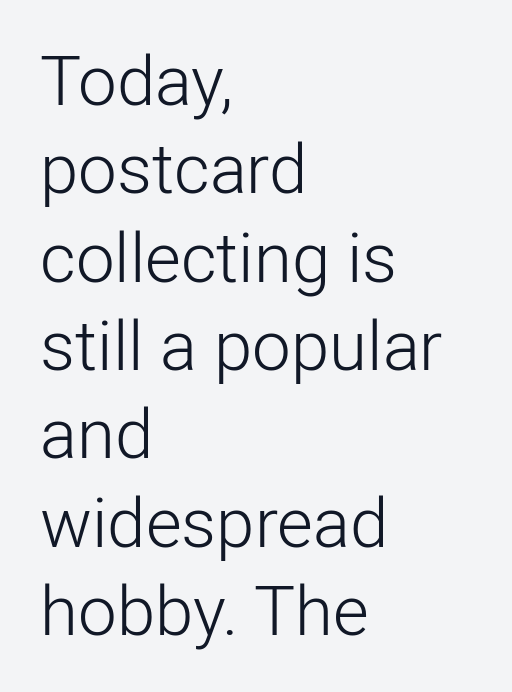
Q: Is the text bold? A: No.
Q: Is the text italic (slanted)? A: No, it is upright.
Q: Is the typeface a serif or a sans-serif typeface? A: Sans-serif.
Q: Is the text underlined? A: No.
Q: How is the paragraph aligned? A: Left-aligned.
Q: Is the spacing between letters normal or unusually wide? A: Normal.
Q: Is the spacing between lines tight, normal or loose? A: Normal.
Q: Width (condensed, normal, or wide)? A: Normal.
Q: Stroke contrast? A: Low.
Q: x-height? A: Medium.
Q: Monospaced? A: No.
